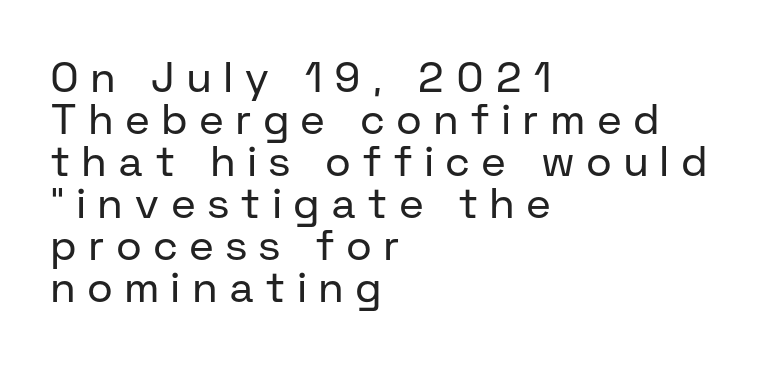
This rendering employs a face without finishing strokes, i.e., a sans-serif. Heft: none added — not bold. Short and long lines alike share a common starting point at left. This block would grow much taller if given ordinary leading; it's compressed now. Descenders are the only things crossing below the line.
